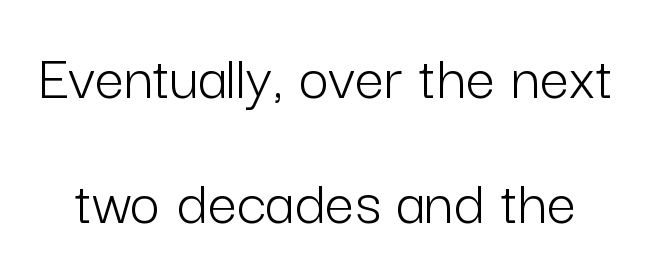
{"serif": "no", "italic": "no", "bold": "no", "weight": "light", "width": "normal", "stroke_contrast": "low", "x_height": "medium", "monospaced": "no", "underline": "no", "line_spacing_ratio": 1.89, "letter_spacing": "normal", "letter_spacing_em": 0.0, "glyph_px": 66}
